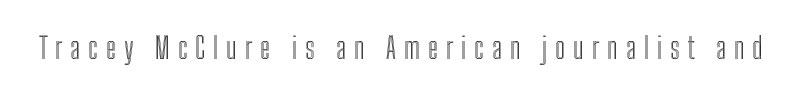
Q: Is the text italic (slanted)? A: No, it is upright.
Q: Is the text underlined? A: No.
Q: Is the spacing between letters normal or unusually wide? A: Unusually wide.
Q: Width (condensed, normal, or wide)? A: Condensed.
Q: x-height? A: Medium.
Q: Monospaced? A: No.
